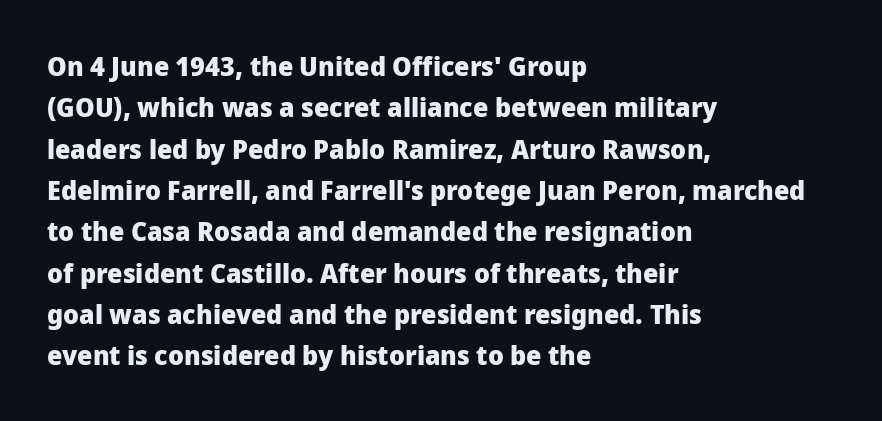
This block has exactly the height ordinary leading produces. The letterforms sit shoulder to shoulder at normal distance. On the weight axis this lands at bold, roughly 700. Line beginnings align vertically; line endings do not. A roman cut, with each character standing at attention.
